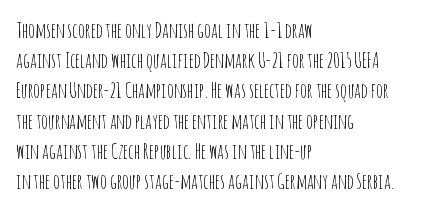
The image shows 21 px text type, upright; set left-aligned, normal line spacing (1.44x), normal letter spacing, not underlined.
